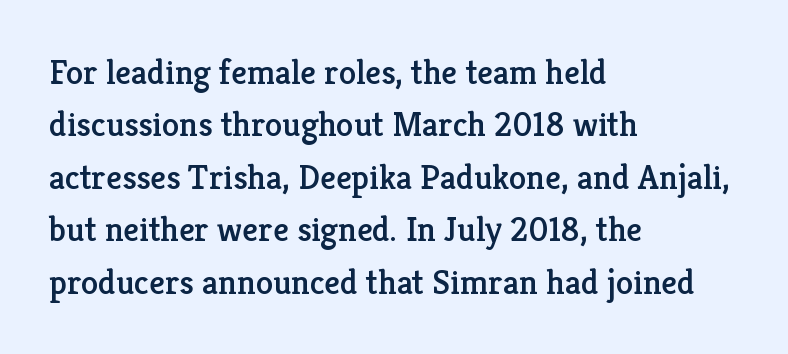
Ascenders rise straight up at ninety degrees. The letters carry serifs — small finishing strokes at the ends of their stems. This sample has the flowing, uneven cadence of proportional lettering. Leading matches the norm, producing a regular column. The gap between lines stays unmarked. A student would call this left alignment; a typographer would say flush left, rag right.
